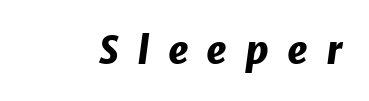
The image shows 38 px heavy type, italic (leaning right); set unusually wide letter spacing (+0.48 em), not underlined; low stroke contrast and a medium x-height.
